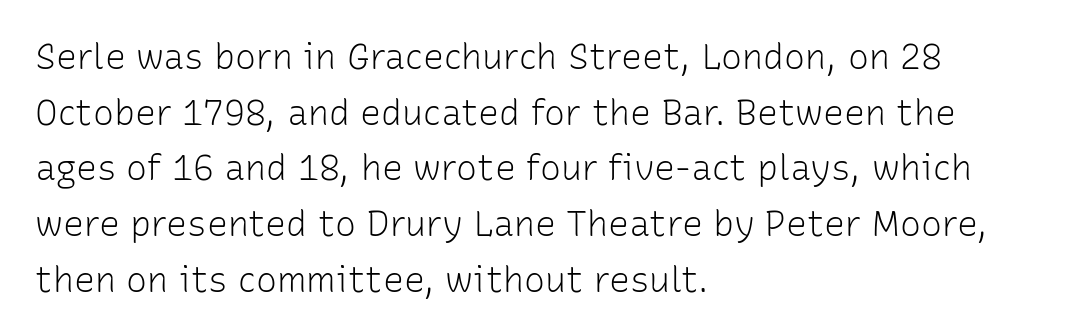
Q: Is the text bold? A: No.
Q: Is the text italic (slanted)? A: No, it is upright.
Q: Is the typeface a serif or a sans-serif typeface? A: Sans-serif.
Q: Is the text underlined? A: No.
Q: How is the paragraph aligned? A: Left-aligned.
Q: Is the spacing between letters normal or unusually wide? A: Normal.
Q: Is the spacing between lines tight, normal or loose? A: Normal.
Q: Width (condensed, normal, or wide)? A: Normal.
Q: Stroke contrast? A: Low.
Q: x-height? A: Medium.
Q: Monospaced? A: No.
